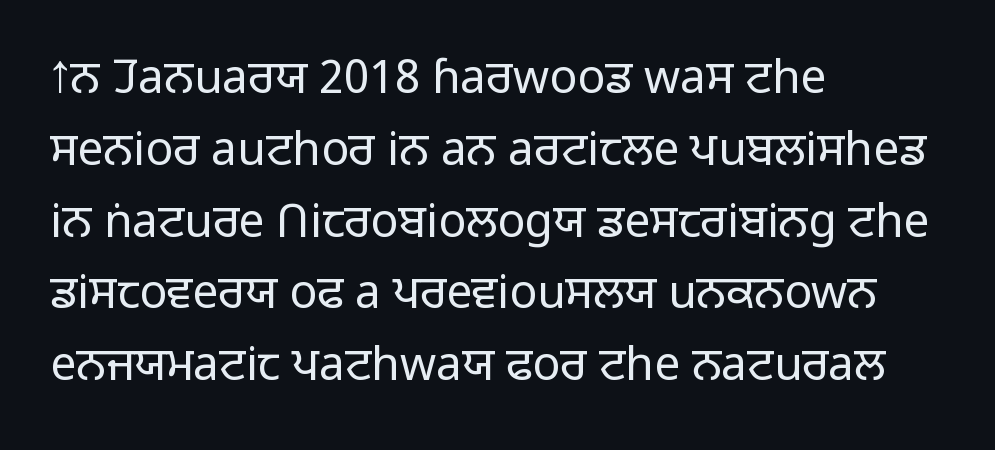
Q: Is the text bold? A: No.
Q: Is the text italic (slanted)? A: No, it is upright.
Q: Is the typeface a serif or a sans-serif typeface? A: Sans-serif.
Q: Is the text underlined? A: No.
Q: How is the paragraph aligned? A: Left-aligned.
Q: Is the spacing between letters normal or unusually wide? A: Normal.
Q: Is the spacing between lines tight, normal or loose? A: Normal.
Q: Width (condensed, normal, or wide)? A: Normal.
Q: Stroke contrast? A: Low.
Q: x-height? A: Medium.
Q: Monospaced? A: No.
